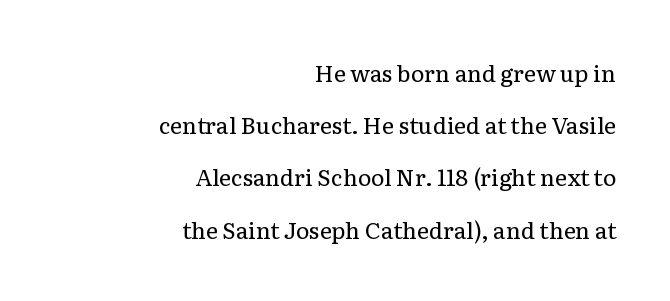
Casual observation: everything's shoved over to the right. Check under the words: just untouched page. Unbolded letterforms with no extra heft. Summary of vertical rhythm: relaxed, with wide interline spacing.
